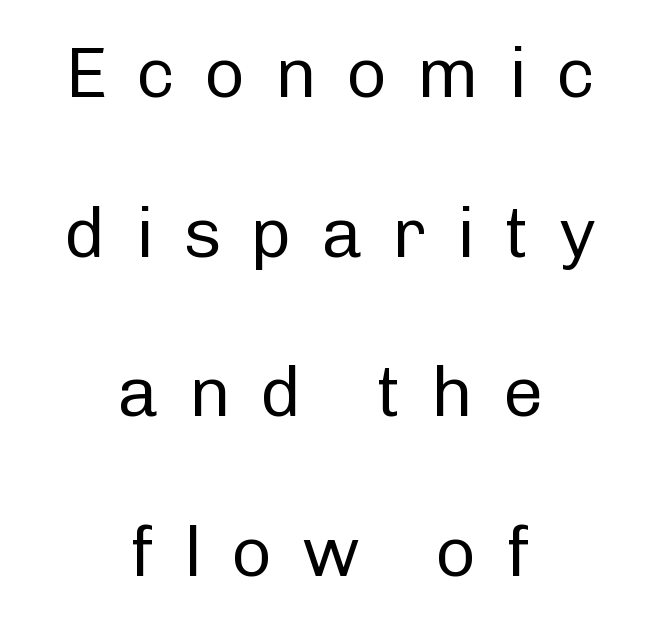
{"serif": "no", "italic": "no", "bold": "no", "weight": "regular", "width": "normal", "stroke_contrast": "low", "x_height": "medium", "monospaced": "no", "underline": "no", "align": "center", "line_spacing": "loose", "line_spacing_ratio": 2.25, "letter_spacing": "wide", "letter_spacing_em": 0.41, "glyph_px": 71}
